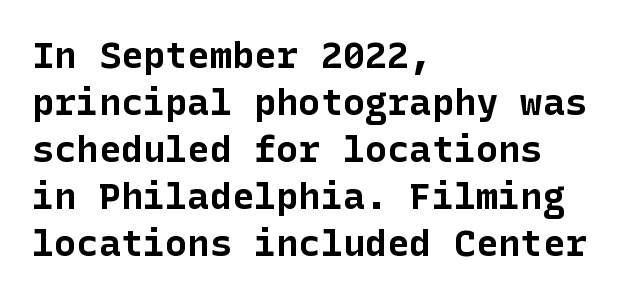
{"serif": "no", "italic": "no", "bold": "yes", "weight": "bold", "width": "normal", "stroke_contrast": "low", "x_height": "medium", "underline": "no", "align": "left", "line_spacing": "normal", "line_spacing_ratio": 1.27, "letter_spacing": "normal", "letter_spacing_em": 0.0, "glyph_px": 37}
